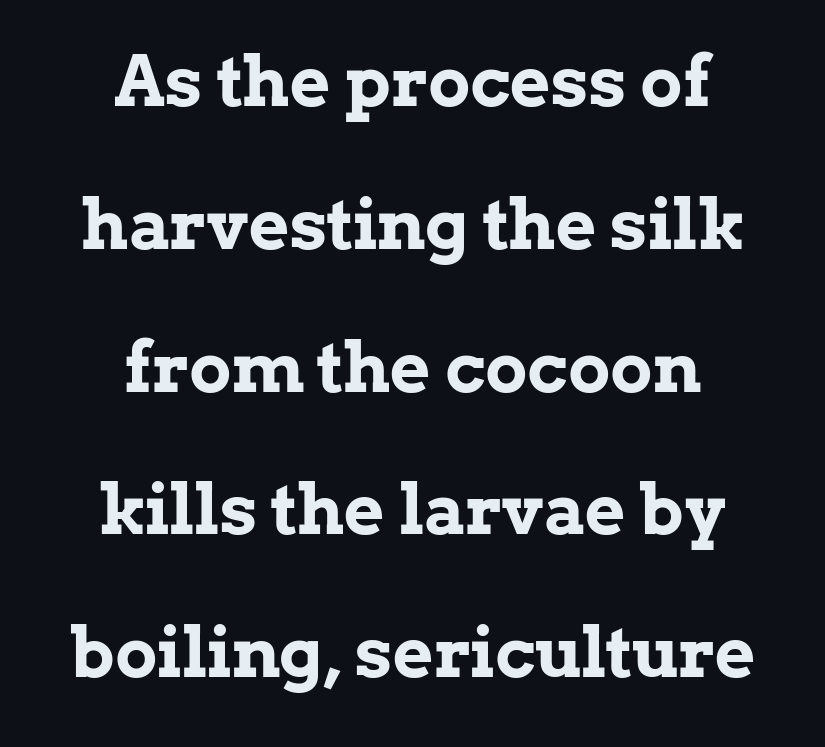
Think of a printed novel: that variable character pitch is what you see here. Nobody drew a line under any word here. Nobody touched the tracking dial on this one. You could fit nearly another row in the gap between these rows. Small tapered or slab feet sit at the stroke ends, so this counts as serif.
